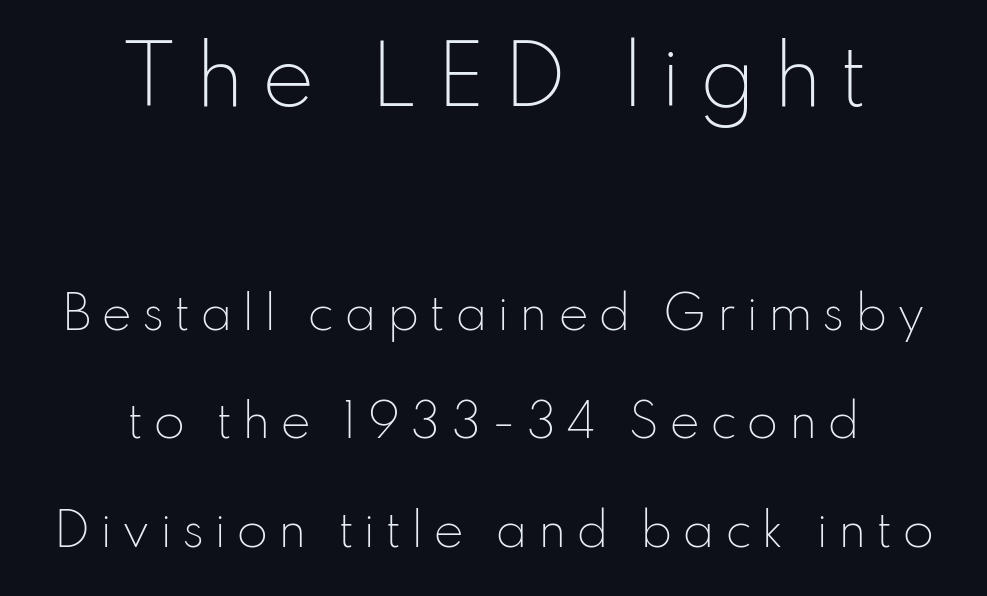
Between these two stacked blocks, the higher one wins on size. The strokes carry an ordinary text weight at most. These lines are composed in type without serifs. Each row of text sits above clean, open space.
